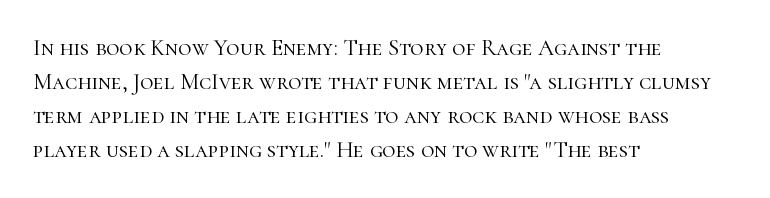
Q: Is the text bold? A: No.
Q: Is the text italic (slanted)? A: No, it is upright.
Q: Is the text underlined? A: No.
Q: How is the paragraph aligned? A: Left-aligned.
Q: Is the spacing between letters normal or unusually wide? A: Normal.
Q: Is the spacing between lines tight, normal or loose? A: Normal.
